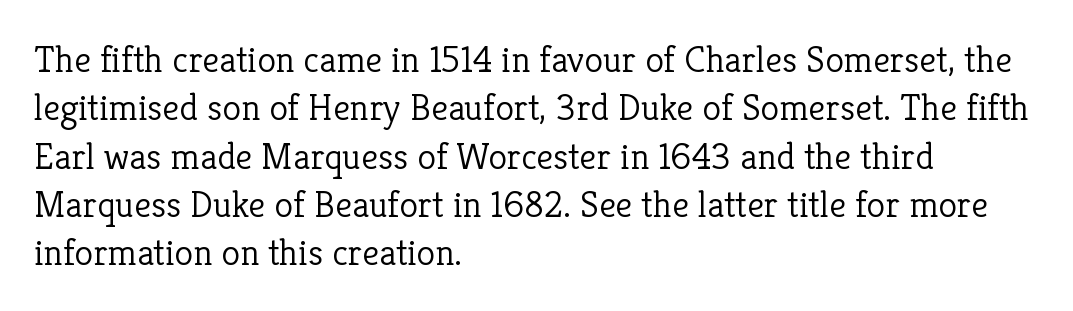
Little horizontal feet cap the strokes, marking this as serif type. The gaps between neighbouring characters are ordinary and unremarkable. Vertically, the passage feels balanced, rows spaced as you'd expect. Proportional: the letters do not fall into vertical columns. This is the regular roman posture of the typeface. Heaviness? Minimal to ordinary, like unemphasized prose.
